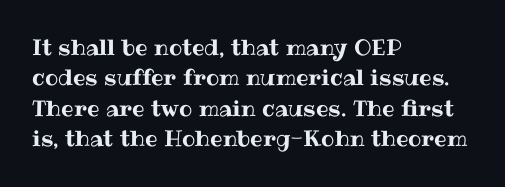
The image shows 22 px text type, upright; set left-aligned, normal line spacing (1.38x), normal letter spacing, not underlined.
